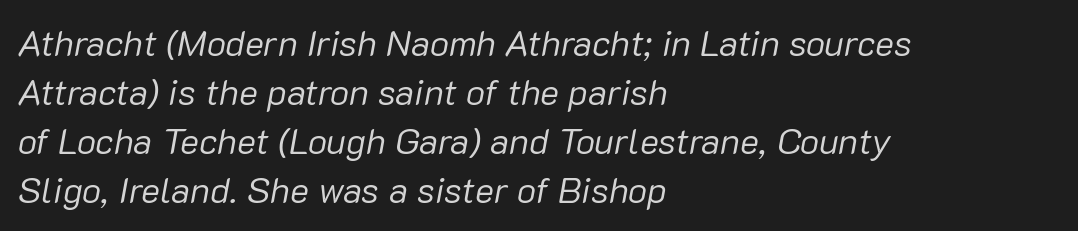
Typeset ragged right — the left edge is the straight one. The space beneath each line is pristine and unruled. The letterforms sit shoulder to shoulder at normal distance. These lines are rendered in a variable-pitch font.
